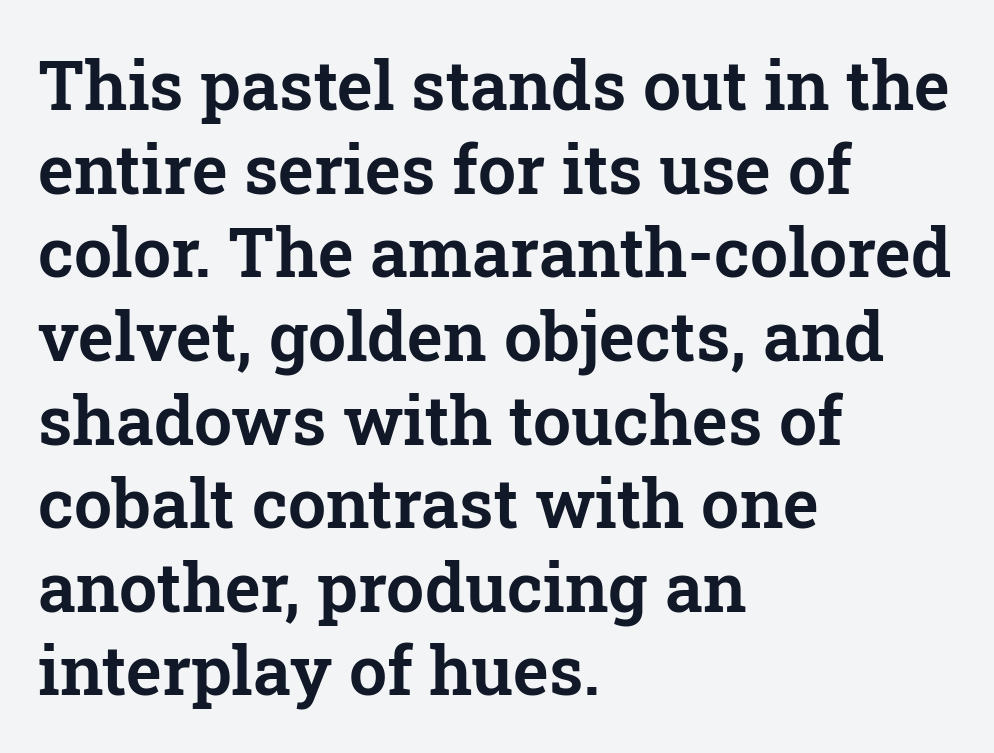
Q: Is the text italic (slanted)? A: No, it is upright.
Q: Is the typeface a serif or a sans-serif typeface? A: Serif.
Q: Is the text underlined? A: No.
Q: How is the paragraph aligned? A: Left-aligned.
Q: Is the spacing between letters normal or unusually wide? A: Normal.
Q: Width (condensed, normal, or wide)? A: Normal.
Q: Stroke contrast? A: Low.
Q: x-height? A: Medium.
Q: Monospaced? A: No.
